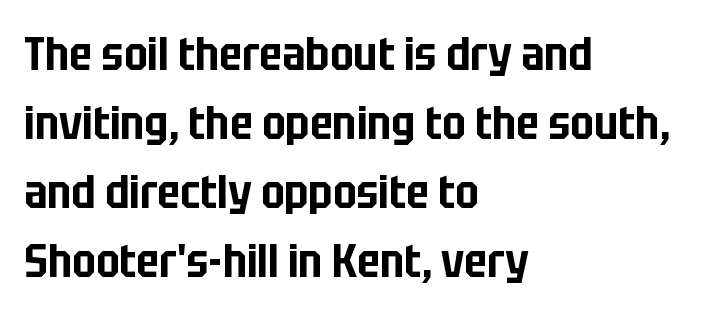
This rendering leaves character spacing at its baseline value. The rendering uses natural spacing where letterforms have individual widths. Designer's note — italics off, roman on. The glyphs are unaccompanied by any horizontal stroke below them.
